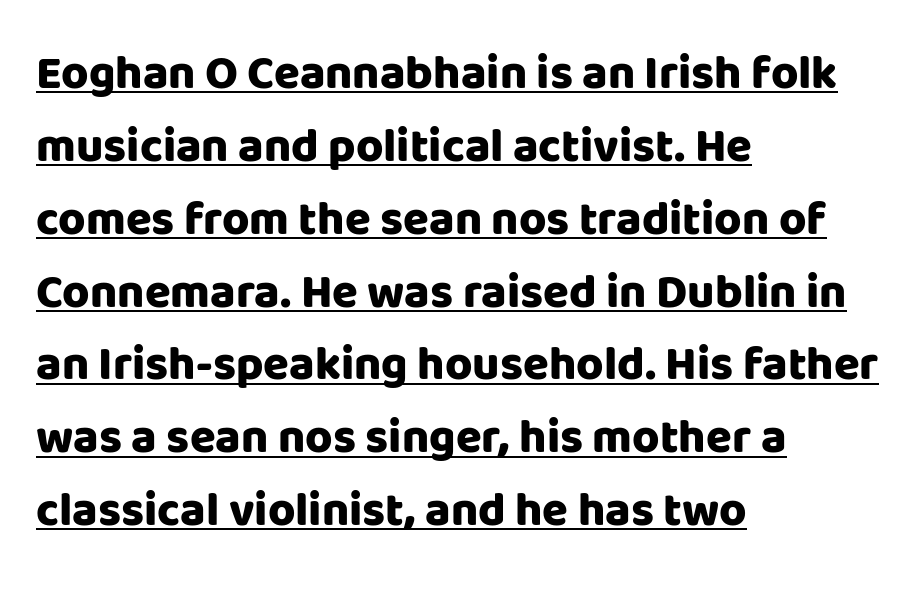
Each new line begins a customary step beneath the previous one. Varying glyph widths throughout — classic text-font behaviour. Looks like someone drew a line under every word here. Is this a sans? Yes — the strokes have no serifs.
